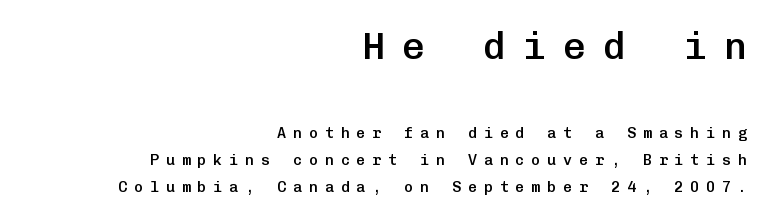
The image shows 38 px semibold sans-serif type, upright, monospaced; set right-aligned, line spacing 1.82x, unusually wide letter spacing (+0.46 em), not underlined; the first (top) block is 2.53x larger; low stroke contrast and a medium x-height.
